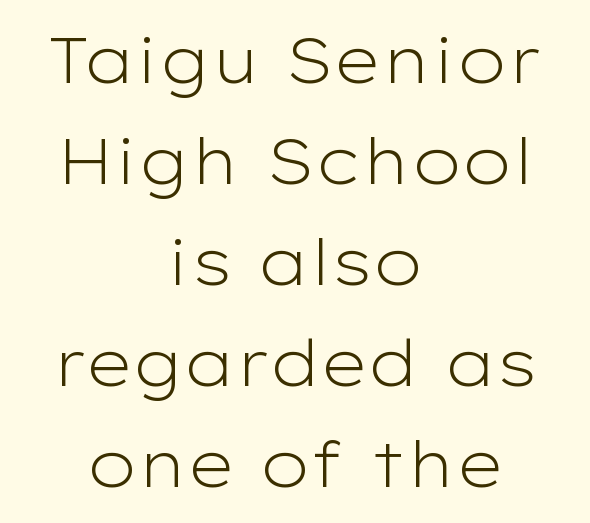
{"serif": "no", "italic": "no", "bold": "no", "weight": "light", "width": "wide", "stroke_contrast": "low", "x_height": "medium", "monospaced": "no", "underline": "no", "align": "center", "line_spacing": "normal", "line_spacing_ratio": 1.58, "letter_spacing": "normal", "letter_spacing_em": 0.0, "glyph_px": 64}
